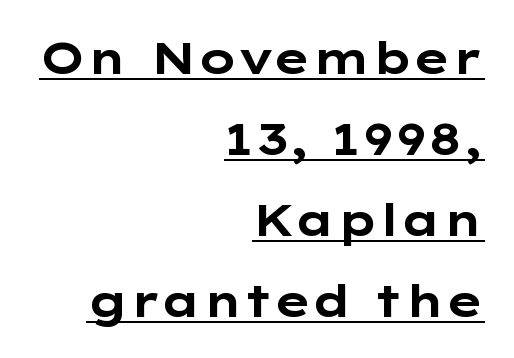
Q: Is the text bold? A: Yes.
Q: Is the text italic (slanted)? A: No, it is upright.
Q: Is the typeface a serif or a sans-serif typeface? A: Sans-serif.
Q: Is the text underlined? A: Yes.
Q: How is the paragraph aligned? A: Right-aligned.
Q: Is the spacing between letters normal or unusually wide? A: Normal.
Q: Width (condensed, normal, or wide)? A: Wide.
Q: Stroke contrast? A: Low.
Q: x-height? A: Medium.
Q: Monospaced? A: No.
